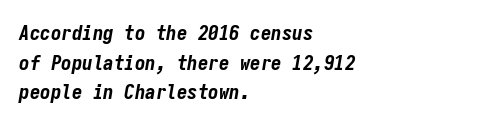
The image shows 21 px bold type, italic (leaning right); set left-aligned, normal line spacing (1.41x), normal letter spacing, not underlined.
